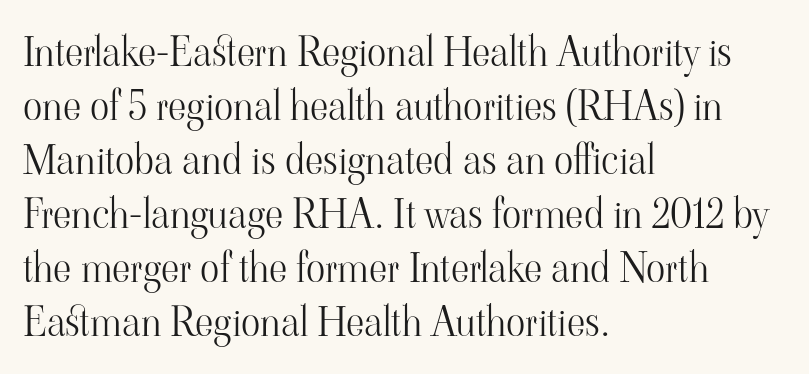
{"serif": "yes", "italic": "no", "bold": "no", "weight": "light", "width": "normal", "stroke_contrast": "high", "x_height": "small", "monospaced": "no", "underline": "no", "align": "left", "line_spacing": "normal", "line_spacing_ratio": 1.35, "letter_spacing": "normal", "letter_spacing_em": 0.0, "glyph_px": 40}
